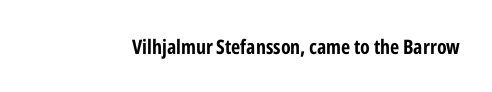
Q: Is the text bold? A: Yes.
Q: Is the text italic (slanted)? A: No, it is upright.
Q: Is the text underlined? A: No.
Q: Is the spacing between letters normal or unusually wide? A: Normal.
